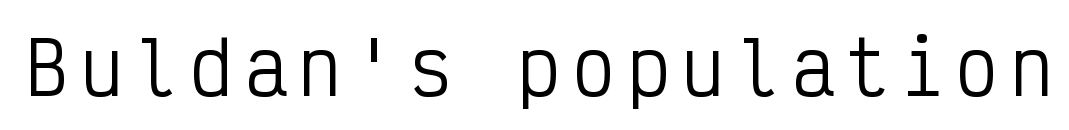
{"serif": "no", "italic": "no", "bold": "no", "weight": "regular", "width": "condensed", "stroke_contrast": "low", "x_height": "medium", "monospaced": "yes", "underline": "no", "glyph_px": 72}
